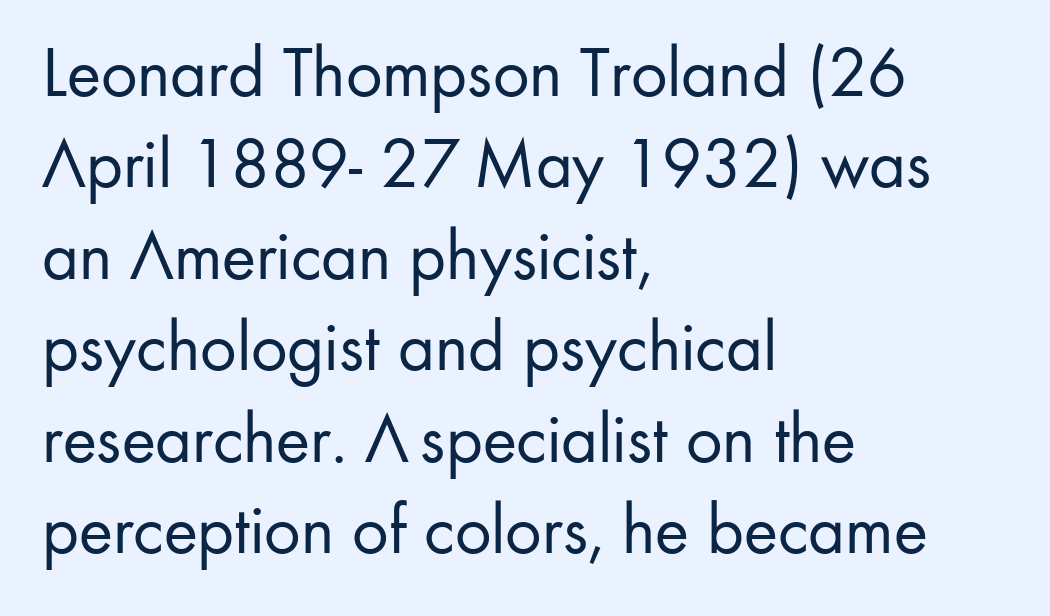
One glance says typical: line gaps are just what's usual. Caption: multi-line text, flush left, ragged right. Is there any slant? The stems are plumb. No word sits above an underline. Weight: regular or lighter. Observe the ordinary spacing: letters are neighbours, not strangers.
